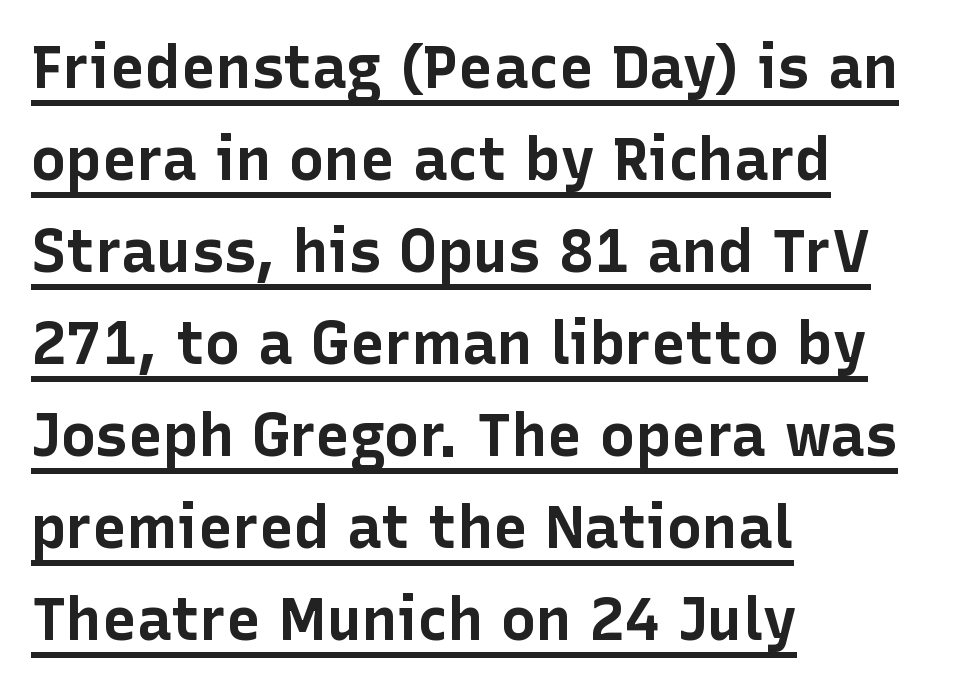
The image shows 59 px bold sans-serif type, upright; set left-aligned, normal line spacing (1.56x), normal letter spacing, underlined; low stroke contrast and a medium x-height.
